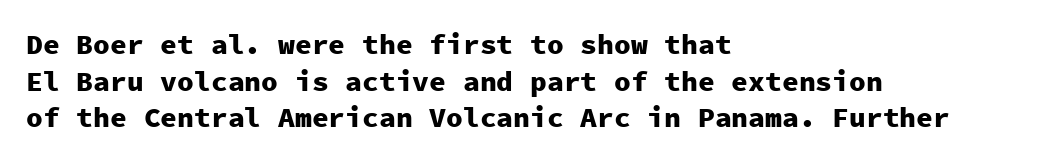
{"serif": "no", "italic": "no", "bold": "yes", "weight": "heavy", "width": "normal", "stroke_contrast": "low", "x_height": "medium", "monospaced": "yes", "underline": "no", "align": "left", "line_spacing": "normal", "line_spacing_ratio": 1.31, "letter_spacing": "normal", "letter_spacing_em": 0.0, "glyph_px": 28}
